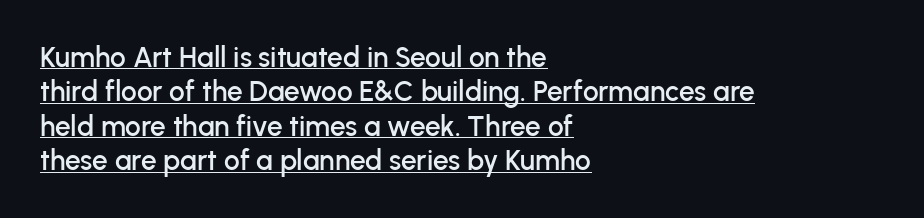
The image shows 28 px sans-serif type, upright; set left-aligned, line spacing 1.23x, normal letter spacing, underlined; low stroke contrast and a medium x-height.
